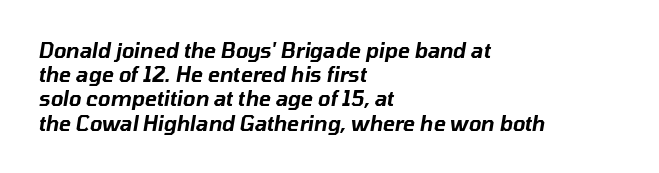
{"italic": "yes", "lean": "right", "slant_degrees": 10, "underline": "no", "align": "left", "line_spacing_ratio": 1.21, "letter_spacing": "normal", "letter_spacing_em": 0.0, "glyph_px": 20}
